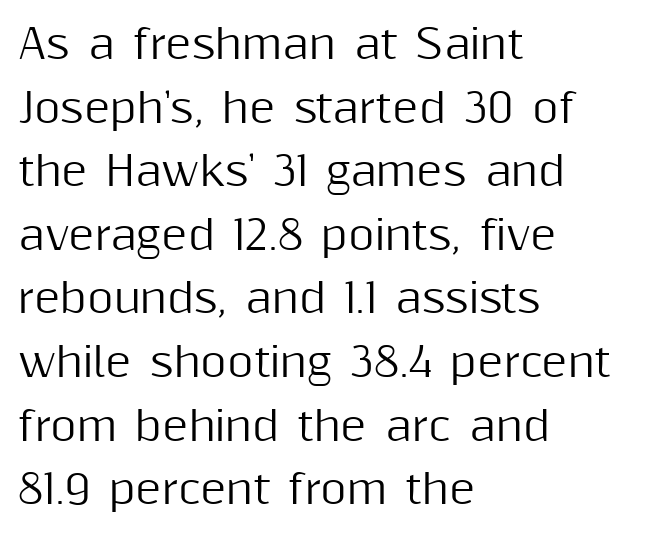
Q: Is the text italic (slanted)? A: No, it is upright.
Q: Is the typeface a serif or a sans-serif typeface? A: Sans-serif.
Q: Is the text underlined? A: No.
Q: How is the paragraph aligned? A: Left-aligned.
Q: Is the spacing between letters normal or unusually wide? A: Normal.
Q: Is the spacing between lines tight, normal or loose? A: Normal.
Q: Width (condensed, normal, or wide)? A: Normal.
Q: Stroke contrast? A: Medium.
Q: x-height? A: Medium.
Q: Monospaced? A: No.
